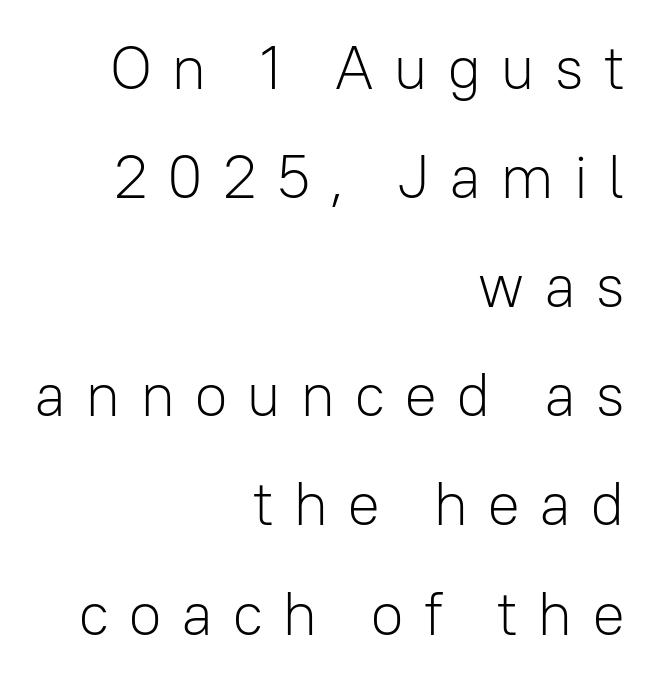
Q: Is the text bold? A: No.
Q: Is the text italic (slanted)? A: No, it is upright.
Q: Is the typeface a serif or a sans-serif typeface? A: Sans-serif.
Q: Is the text underlined? A: No.
Q: How is the paragraph aligned? A: Right-aligned.
Q: Is the spacing between letters normal or unusually wide? A: Unusually wide.
Q: Width (condensed, normal, or wide)? A: Normal.
Q: Stroke contrast? A: Low.
Q: x-height? A: Medium.
Q: Monospaced? A: No.
